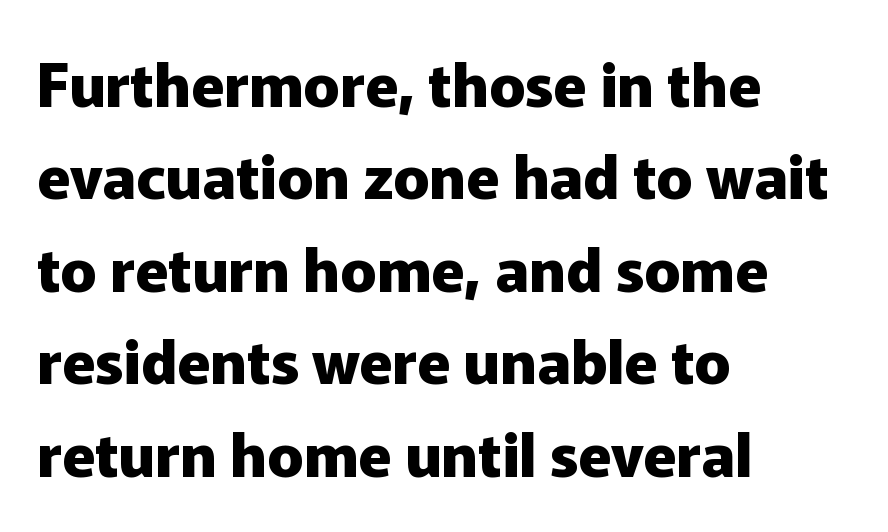
{"serif": "no", "italic": "no", "bold": "yes", "weight": "heavy", "width": "normal", "stroke_contrast": "low", "x_height": "medium", "monospaced": "no", "underline": "no", "align": "left", "line_spacing": "normal", "line_spacing_ratio": 1.54, "letter_spacing": "normal", "letter_spacing_em": 0.0, "glyph_px": 60}
